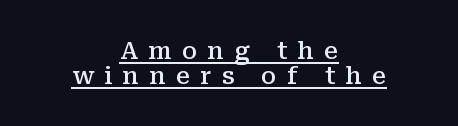
You could only call the tracking loose — the letters float apart. Is there any slant? The stems are plumb. Quick note: interline space is minimal. How heavy is the stroke? Medium-heavy — a semibold, shy of bold. Teacher's note: observe the equal gaps on both sides — that is centered alignment.
